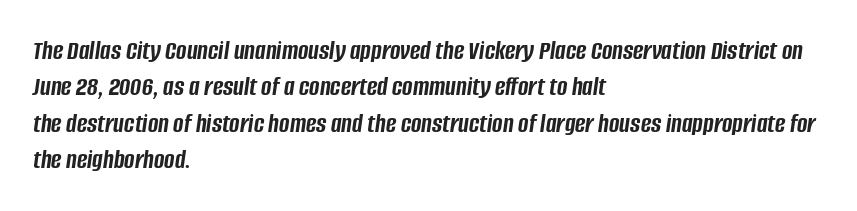
{"italic": "yes", "lean": "right", "slant_degrees": 8, "bold": "yes", "weight": "semibold", "width": "condensed", "stroke_contrast": "low", "x_height": "large", "monospaced": "no", "underline": "no", "align": "left", "line_spacing": "normal", "line_spacing_ratio": 1.3, "letter_spacing": "normal", "letter_spacing_em": 0.0, "glyph_px": 28}
